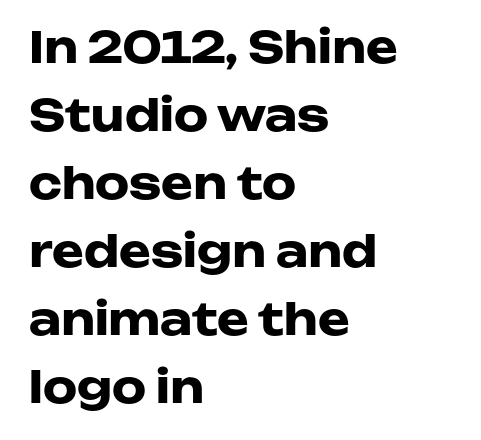
{"serif": "no", "italic": "no", "bold": "yes", "weight": "heavy", "width": "wide", "stroke_contrast": "low", "x_height": "medium", "monospaced": "no", "underline": "no", "align": "left", "line_spacing": "normal", "line_spacing_ratio": 1.58, "letter_spacing": "normal", "letter_spacing_em": 0.0, "glyph_px": 43}
